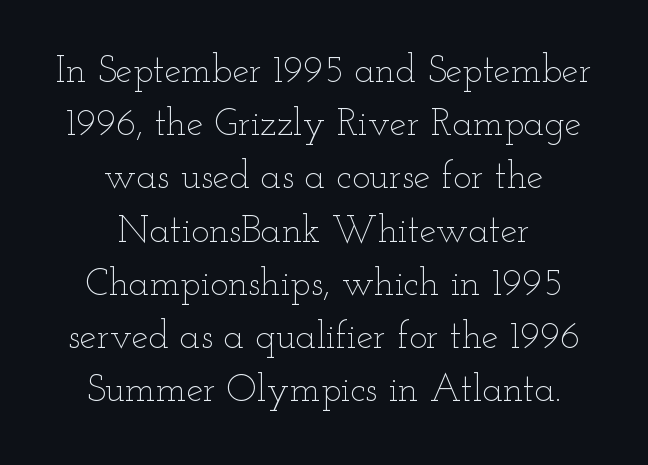
Think of a printed novel: that variable character pitch is what you see here. One-word summary of the alignment: center. The specimen omits any rule beneath the text block's lines. The block of text has a typical density, with ordinary space between rows. Unbolded letterforms with no extra heft. Characters follow at the spacing the type designer built in.
